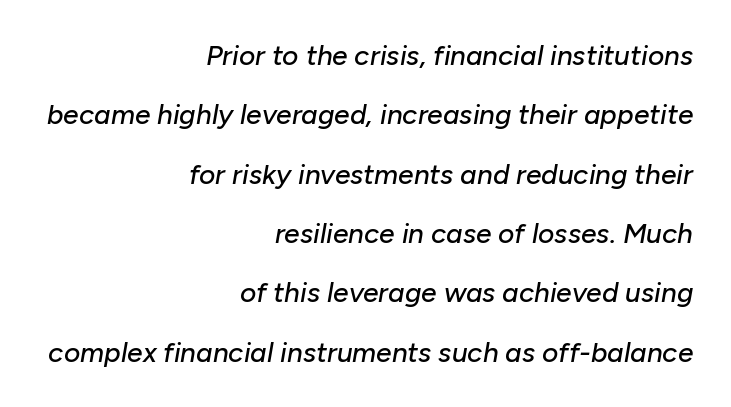
Q: Is the text italic (slanted)? A: Yes, it leans right by about 10 degrees.
Q: Is the text underlined? A: No.
Q: How is the paragraph aligned? A: Right-aligned.
Q: Is the spacing between letters normal or unusually wide? A: Normal.
Q: Is the spacing between lines tight, normal or loose? A: Loose.
Q: Width (condensed, normal, or wide)? A: Normal.
Q: Stroke contrast? A: Low.
Q: x-height? A: Medium.
Q: Monospaced? A: No.
